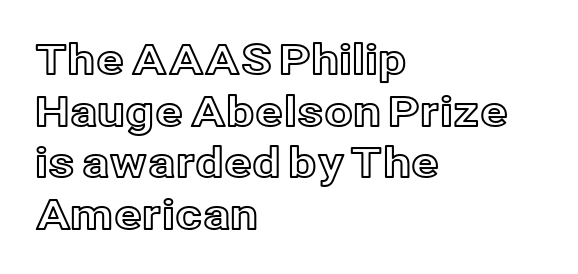
These lines keep a tight, regular rhythm from letter to letter. The letters stand straight up with perfectly vertical stems. Has an underline been added? It has not. Left-aligned paragraph, ragged on the right. Honestly, the row spacing looks completely unremarkable.
